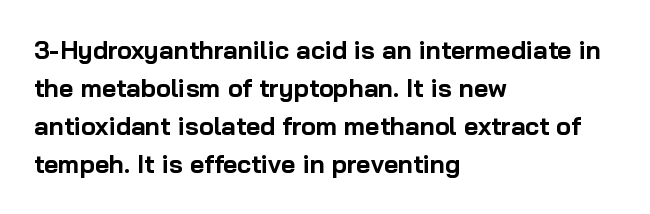
{"italic": "no", "bold": "yes", "underline": "no", "align": "left", "line_spacing": "normal", "line_spacing_ratio": 1.52, "letter_spacing": "normal", "letter_spacing_em": 0.0, "glyph_px": 25}
